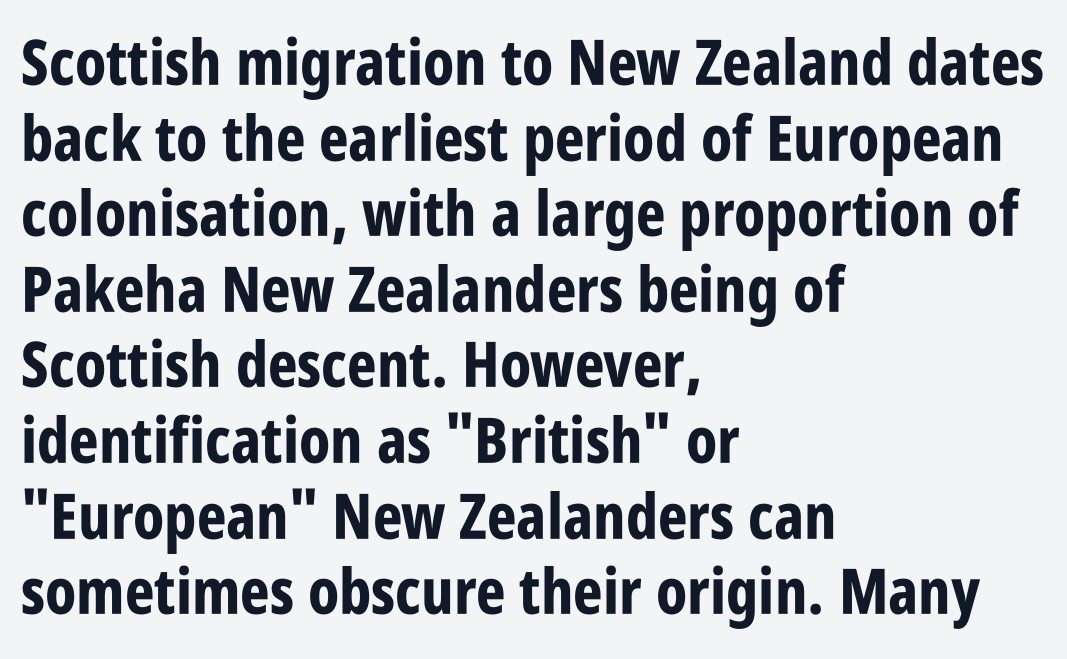
The image shows 63 px bold, condensed sans-serif type, upright; set left-aligned, line spacing 1.2x, normal letter spacing, not underlined; low stroke contrast and a large x-height.
